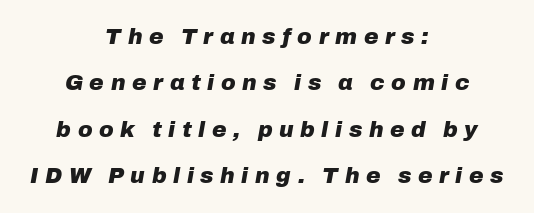
{"italic": "yes", "lean": "right", "slant_degrees": 10, "bold": "yes", "underline": "no", "align": "center", "line_spacing": "loose", "line_spacing_ratio": 2.11, "letter_spacing": "wide", "letter_spacing_em": 0.3, "glyph_px": 22}
